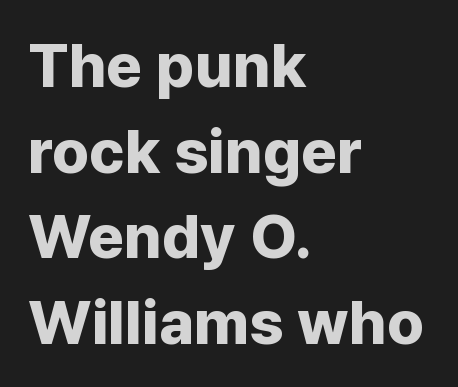
{"serif": "no", "italic": "no", "bold": "yes", "weight": "bold", "width": "normal", "stroke_contrast": "low", "x_height": "medium", "monospaced": "no", "underline": "no", "align": "left", "line_spacing": "normal", "line_spacing_ratio": 1.38, "letter_spacing": "normal", "letter_spacing_em": 0.0, "glyph_px": 62}
